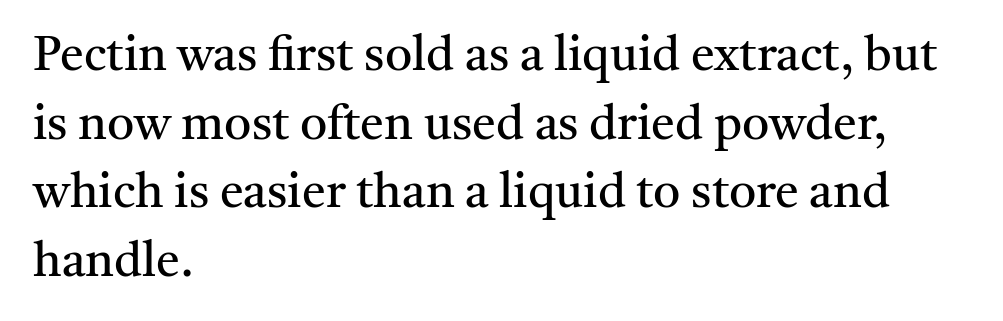
The image shows 48 px regular-weight serif type, upright; set left-aligned, normal line spacing (1.43x), normal letter spacing, not underlined; medium stroke contrast and a medium x-height.
